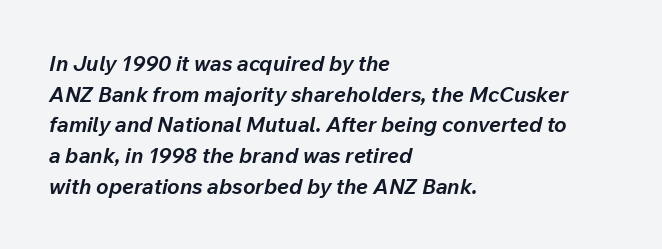
{"italic": "yes", "lean": "right", "slant_degrees": 12, "bold": "yes", "underline": "no", "align": "left", "line_spacing": "normal", "line_spacing_ratio": 1.46, "letter_spacing": "normal", "letter_spacing_em": 0.0, "glyph_px": 21}
